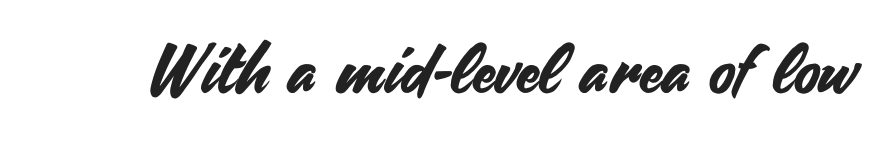
Each letter keeps its own natural width here, so spacing adapts to shape. The string is rendered with underlining switched off. The line texture is even and compact thanks to regular tracking. The typeface chosen for these lines omits serifs.
